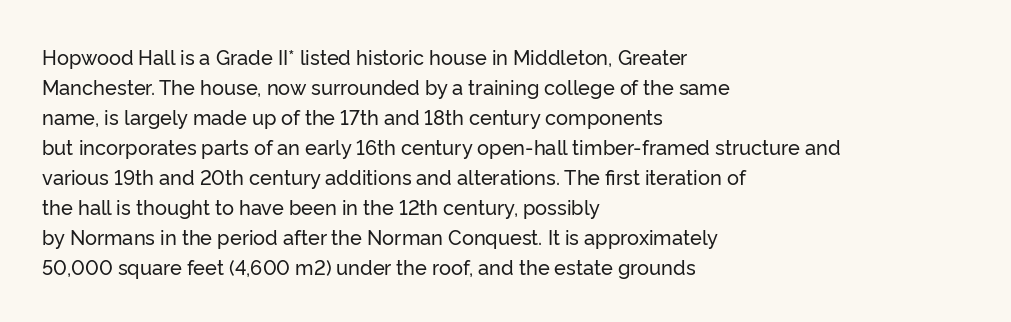
Q: Is the text italic (slanted)? A: No, it is upright.
Q: Is the text underlined? A: No.
Q: How is the paragraph aligned? A: Left-aligned.
Q: Is the spacing between letters normal or unusually wide? A: Normal.
Q: Is the spacing between lines tight, normal or loose? A: Normal.
